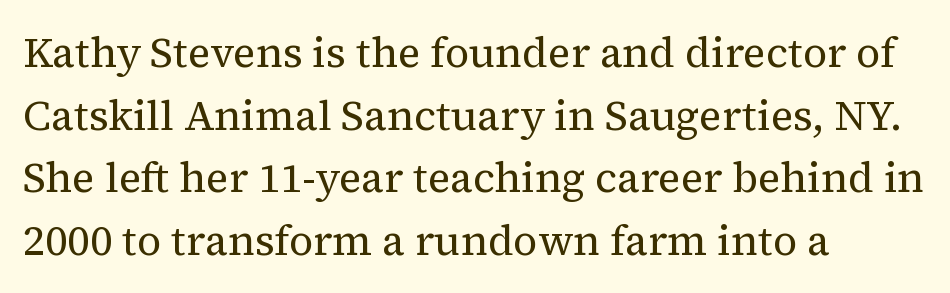
The image shows 42 px regular-weight serif type, upright; set left-aligned, normal line spacing (1.49x), normal letter spacing, not underlined; medium stroke contrast and a medium x-height.
